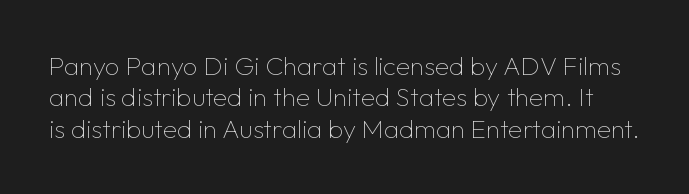
{"italic": "no", "bold": "no", "underline": "no", "line_spacing_ratio": 1.21, "letter_spacing": "normal", "letter_spacing_em": 0.0, "glyph_px": 26}
